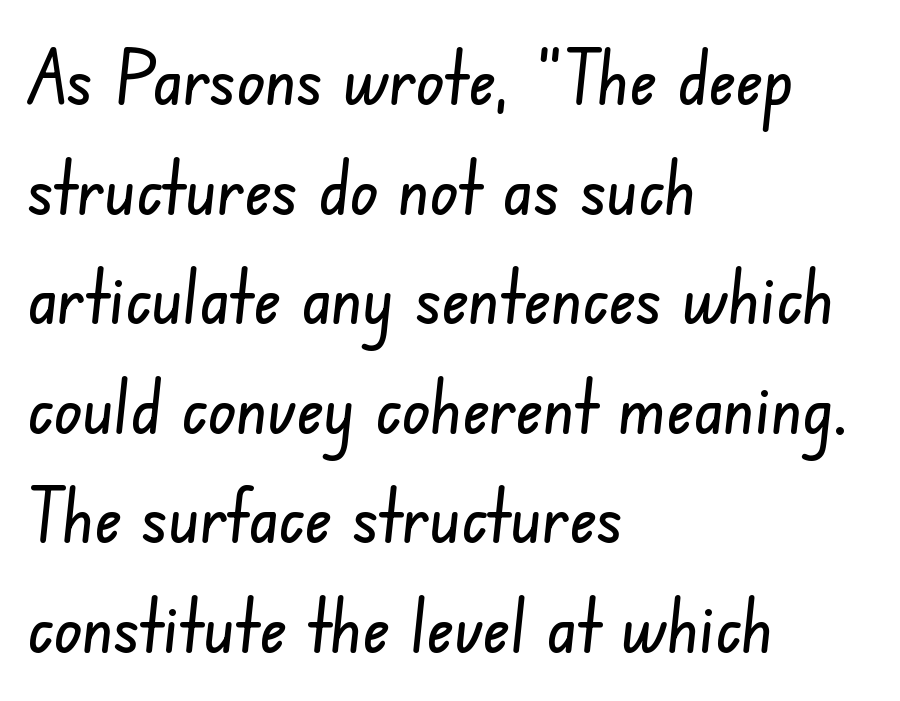
{"serif": "no", "width": "condensed", "stroke_contrast": "low", "x_height": "small", "monospaced": "no", "underline": "no", "align": "left", "line_spacing": "normal", "line_spacing_ratio": 1.48, "letter_spacing": "normal", "letter_spacing_em": 0.0, "glyph_px": 74}
